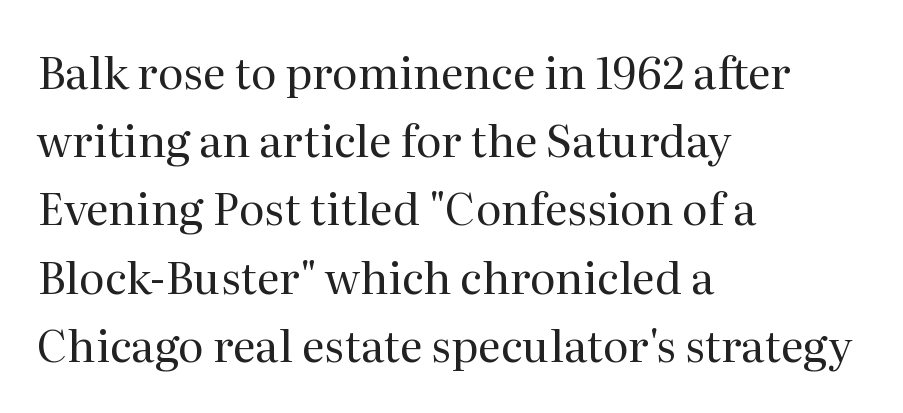
{"serif": "yes", "italic": "no", "bold": "no", "weight": "regular", "width": "normal", "stroke_contrast": "medium", "x_height": "medium", "monospaced": "no", "underline": "no", "align": "left", "line_spacing": "normal", "line_spacing_ratio": 1.55, "letter_spacing": "normal", "letter_spacing_em": 0.0, "glyph_px": 44}
